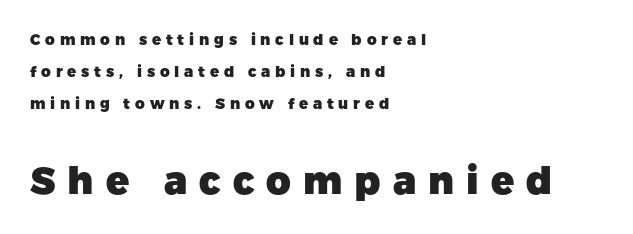
The lines in this sample share a left origin and differ only in where they stop. A sans-serif font was chosen for this passage. Posture: vertical. The face used here has the dense, thick strokes of a bold. Look at the glyph heights: the lower group is clearly the bigger setting. The leading is generous, giving the passage an open texture.
